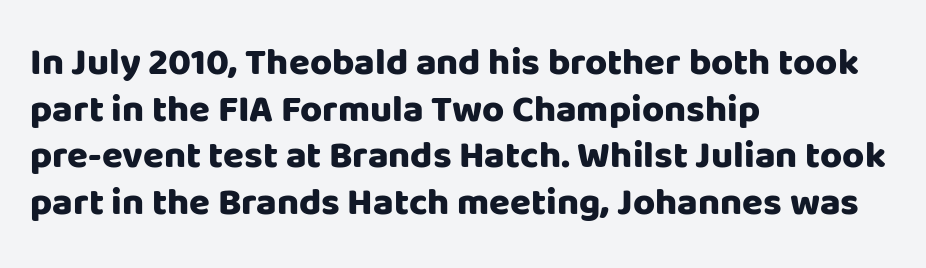
{"serif": "no", "italic": "no", "bold": "yes", "weight": "heavy", "width": "normal", "stroke_contrast": "low", "x_height": "large", "monospaced": "no", "underline": "no", "align": "left", "line_spacing_ratio": 1.23, "letter_spacing": "normal", "letter_spacing_em": 0.0, "glyph_px": 38}
